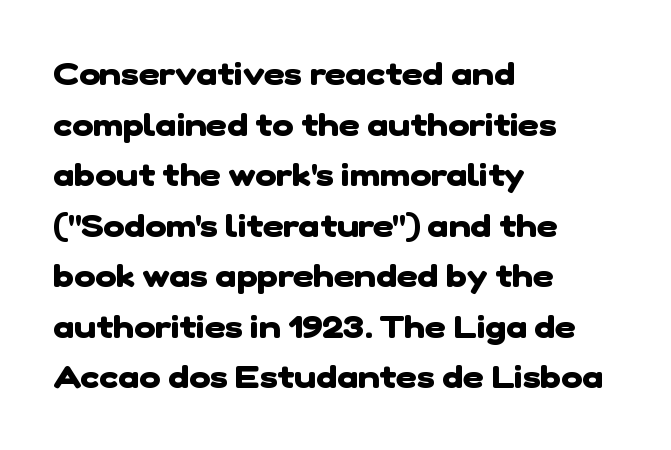
The glyphs have the mass of a bold cut. If you drew a ruler down the left edge, every line would touch it. A sans-serif font was chosen for this passage. Looks like regular typesetting: each glyph gets only the width it needs. In terms of letterspacing, this is plain default setting. Summary of vertical rhythm: regular, with standard interline spacing.
